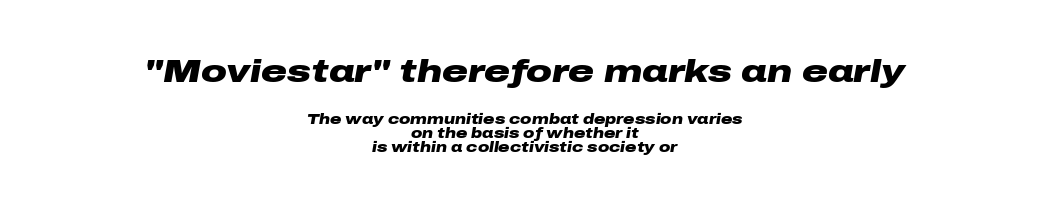
{"italic": "yes", "lean": "right", "slant_degrees": 10, "bold": "yes", "weight": "heavy", "width": "wide", "stroke_contrast": "low", "x_height": "medium", "monospaced": "no", "underline": "no", "align": "center", "line_spacing": "tight", "line_spacing_ratio": 1.0, "letter_spacing": "normal", "letter_spacing_em": 0.0, "larger_block": "first", "size_ratio": 2.29, "glyph_px": 32}
